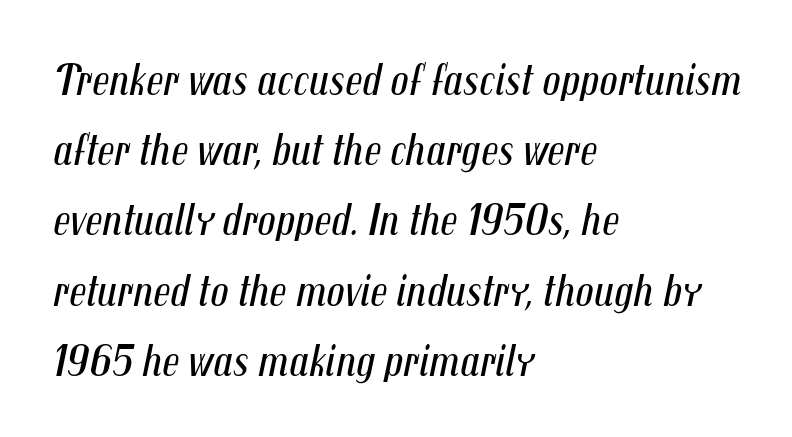
Q: Is the text bold? A: No.
Q: Is the text italic (slanted)? A: Yes, it leans right by about 12 degrees.
Q: Is the text underlined? A: No.
Q: How is the paragraph aligned? A: Left-aligned.
Q: Is the spacing between letters normal or unusually wide? A: Normal.
Q: Is the spacing between lines tight, normal or loose? A: Normal.
Q: Width (condensed, normal, or wide)? A: Condensed.
Q: Stroke contrast? A: Medium.
Q: x-height? A: Medium.
Q: Monospaced? A: No.
